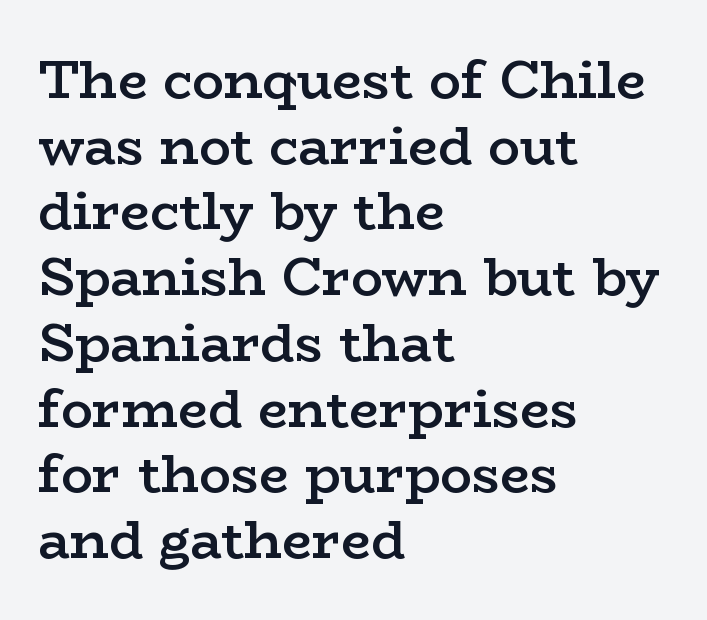
Q: Is the text bold? A: Semi-bold.
Q: Is the text italic (slanted)? A: No, it is upright.
Q: Is the typeface a serif or a sans-serif typeface? A: Serif.
Q: Is the text underlined? A: No.
Q: How is the paragraph aligned? A: Left-aligned.
Q: Is the spacing between letters normal or unusually wide? A: Normal.
Q: Width (condensed, normal, or wide)? A: Wide.
Q: Stroke contrast? A: Low.
Q: x-height? A: Medium.
Q: Monospaced? A: No.
